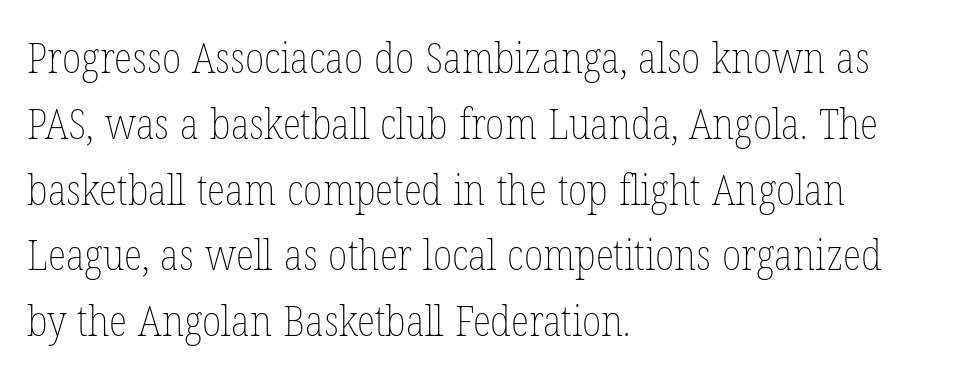
Is there any slant? The stems are plumb. The compositor pushed each line to the left boundary. The letterforms sit at book weight or below. Is this a fixed-width face? No — the glyphs have proportional, varying widths. Only glyphs here, with clear space below each row.
